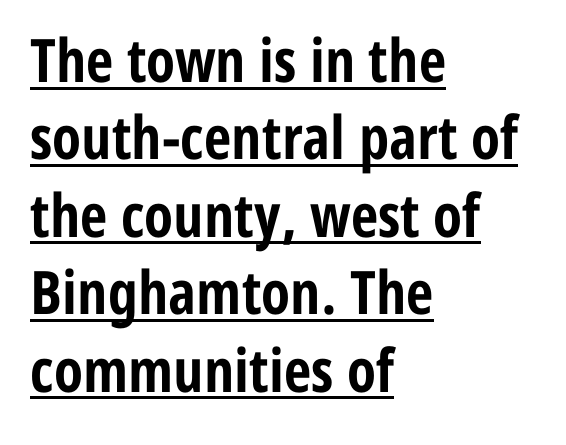
Italic: no, the glyphs are upright roman. Underlining? Definitely there. Each letter keeps its own natural width here, so spacing adapts to shape. Type style note: lacks serifs. In CSS terms this would be text-align: left.
